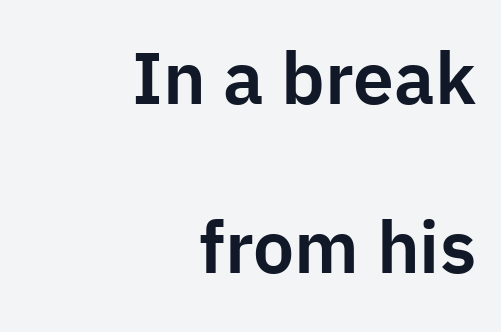
{"serif": "no", "italic": "no", "width": "normal", "stroke_contrast": "low", "x_height": "medium", "monospaced": "no", "underline": "no", "align": "right", "line_spacing": "loose", "line_spacing_ratio": 2.31, "letter_spacing": "normal", "letter_spacing_em": 0.0, "glyph_px": 73}
